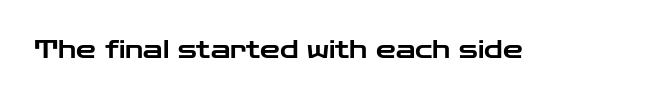
If you drew a line through each stem, it would be perfectly vertical. Characters follow at the spacing the type designer built in. The words here are not underlined.
